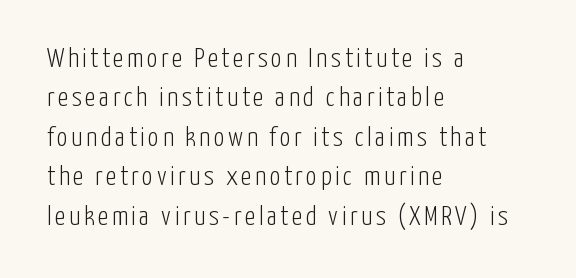
Bold? No — there's no thickening of the strokes. Descenders are the only things crossing below the line. Does the leading feel generous? No, just average. The typography opts for an upright posture over an oblique one. Does the copy run flush right? No — it runs flush left.
